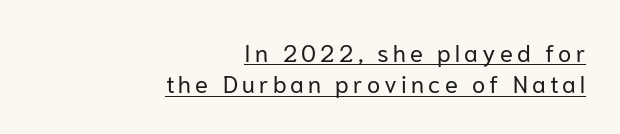
{"italic": "no", "bold": "no", "underline": "yes", "align": "right", "line_spacing": "normal", "line_spacing_ratio": 1.3, "glyph_px": 24}
